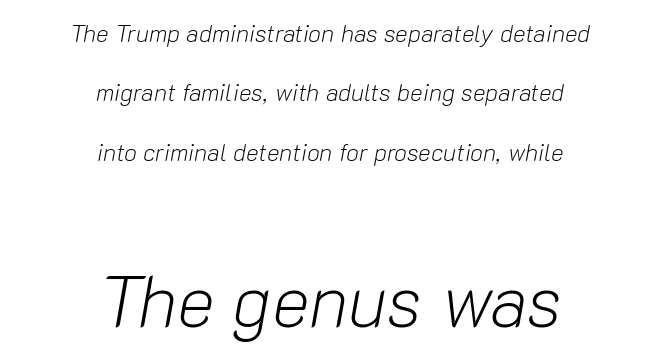
Q: Is the text bold? A: No.
Q: Is the text italic (slanted)? A: Yes, it leans right by about 10 degrees.
Q: Is the text underlined? A: No.
Q: How is the paragraph aligned? A: Centered.
Q: Is the spacing between letters normal or unusually wide? A: Normal.
Q: Is the spacing between lines tight, normal or loose? A: Loose.
Q: Which block of text is set in a larger size, the first (top) or the second (bottom)? A: The second (bottom) one.
Q: Width (condensed, normal, or wide)? A: Normal.
Q: Stroke contrast? A: Low.
Q: x-height? A: Medium.
Q: Monospaced? A: No.
